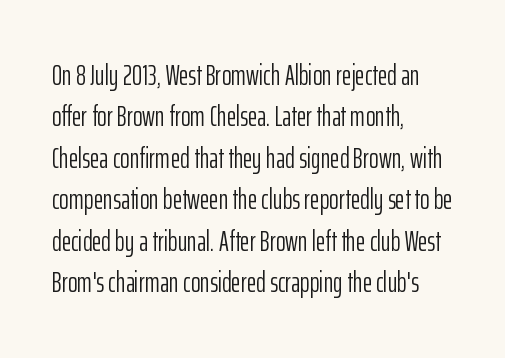
Q: Is the text bold? A: No.
Q: Is the text italic (slanted)? A: No, it is upright.
Q: Is the typeface a serif or a sans-serif typeface? A: Sans-serif.
Q: Is the text underlined? A: No.
Q: How is the paragraph aligned? A: Left-aligned.
Q: Is the spacing between letters normal or unusually wide? A: Normal.
Q: Is the spacing between lines tight, normal or loose? A: Normal.
Q: Width (condensed, normal, or wide)? A: Condensed.
Q: Stroke contrast? A: Low.
Q: x-height? A: Medium.
Q: Monospaced? A: No.
